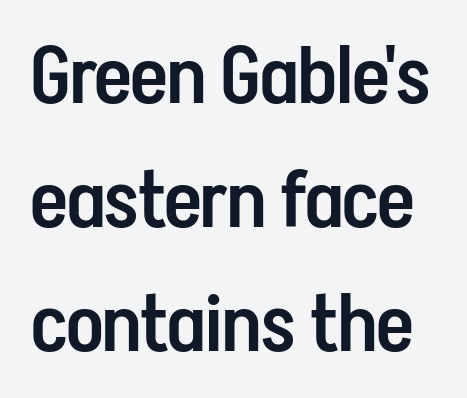
If you measured baseline to baseline, you'd find a middling distance. The letters advance in unequal steps, a hallmark of proportional type. Decoration check: the copy has no underline. Notice the strokes are somewhat thickened but not fully heavy: this is a semibold. Do the letters lean? They stand straight.
